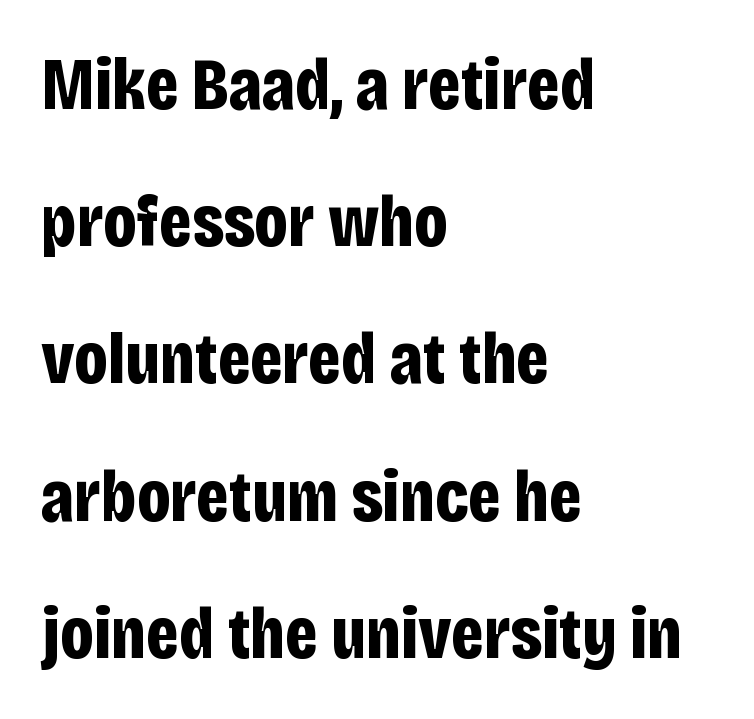
The image shows 73 px bold, condensed sans-serif type, upright; set left-aligned, line spacing 1.88x, normal letter spacing, not underlined; low stroke contrast and a large x-height.
